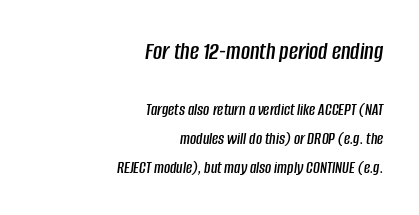
The image shows 25 px text type, italic (leaning right); set right-aligned, line spacing 1.71x, normal letter spacing, not underlined; the first (top) block is 1.47x larger.
